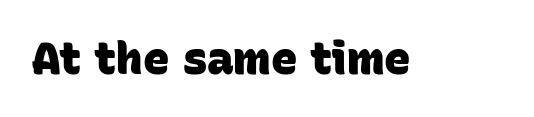
{"serif": "no", "bold": "yes", "weight": "heavy", "width": "normal", "stroke_contrast": "low", "x_height": "large", "monospaced": "no", "underline": "no", "letter_spacing": "normal", "letter_spacing_em": 0.0, "glyph_px": 44}
